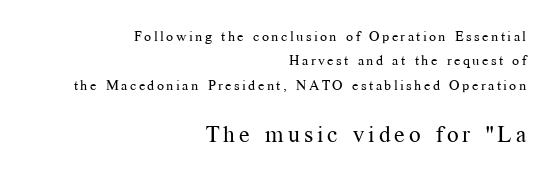
The image shows 23 px text type, upright; set right-aligned, line spacing 1.75x, not underlined; the second (bottom) block is 1.64x larger.
